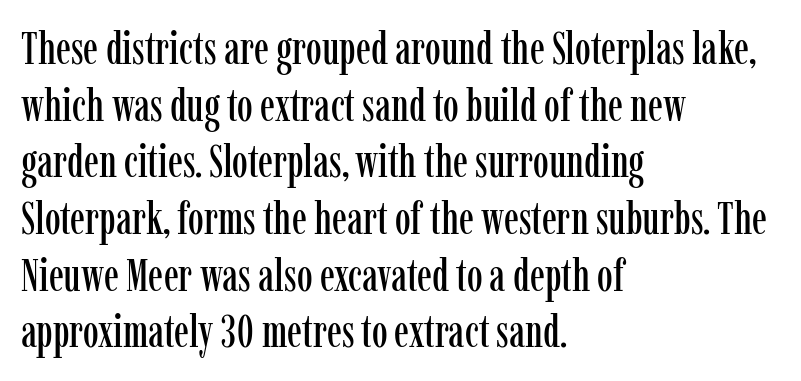
Q: Is the text italic (slanted)? A: No, it is upright.
Q: Is the typeface a serif or a sans-serif typeface? A: Serif.
Q: Is the text underlined? A: No.
Q: How is the paragraph aligned? A: Left-aligned.
Q: Is the spacing between letters normal or unusually wide? A: Normal.
Q: Is the spacing between lines tight, normal or loose? A: Normal.
Q: Width (condensed, normal, or wide)? A: Condensed.
Q: Stroke contrast? A: Low.
Q: x-height? A: Medium.
Q: Monospaced? A: No.
